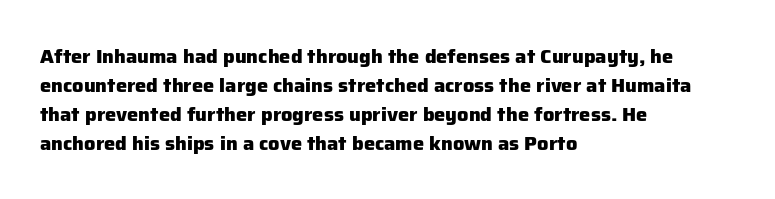
{"italic": "no", "bold": "yes", "underline": "no", "align": "left", "line_spacing": "normal", "line_spacing_ratio": 1.45, "letter_spacing": "normal", "letter_spacing_em": 0.0, "glyph_px": 20}
